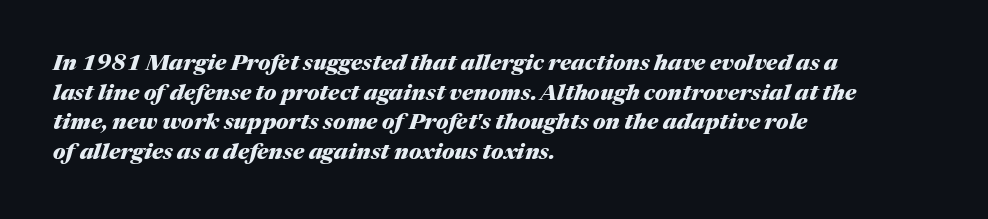
{"italic": "yes", "lean": "right", "slant_degrees": 17, "bold": "yes", "underline": "no", "align": "left", "line_spacing": "normal", "line_spacing_ratio": 1.35, "letter_spacing": "normal", "letter_spacing_em": 0.0, "glyph_px": 22}
